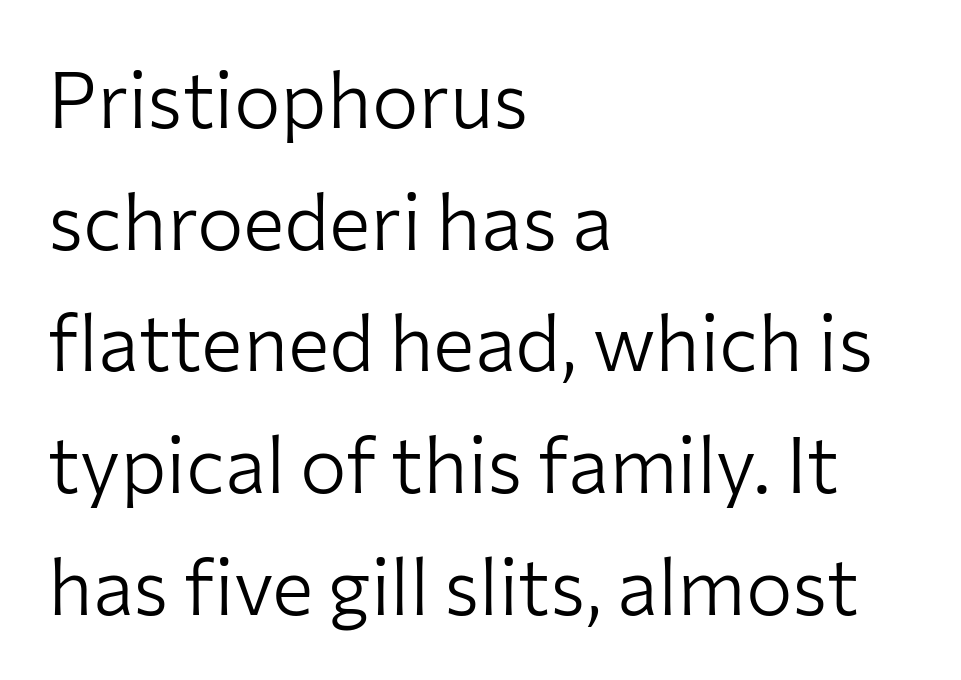
Q: Is the text bold? A: No.
Q: Is the text italic (slanted)? A: No, it is upright.
Q: Is the typeface a serif or a sans-serif typeface? A: Sans-serif.
Q: Is the text underlined? A: No.
Q: How is the paragraph aligned? A: Left-aligned.
Q: Is the spacing between letters normal or unusually wide? A: Normal.
Q: Is the spacing between lines tight, normal or loose? A: Normal.
Q: Width (condensed, normal, or wide)? A: Normal.
Q: Stroke contrast? A: Low.
Q: x-height? A: Medium.
Q: Monospaced? A: No.
